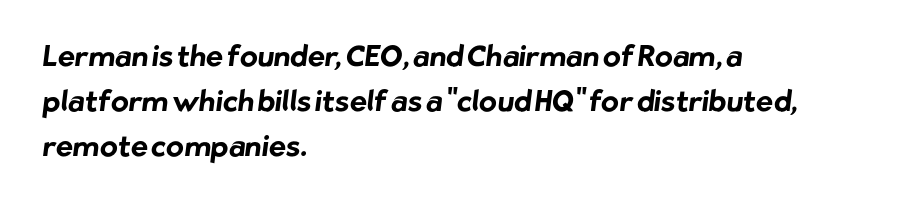
{"serif": "no", "bold": "yes", "weight": "bold", "width": "normal", "stroke_contrast": "low", "x_height": "medium", "monospaced": "no", "underline": "no", "align": "left", "line_spacing": "normal", "line_spacing_ratio": 1.55, "letter_spacing": "normal", "letter_spacing_em": 0.0, "glyph_px": 29}
